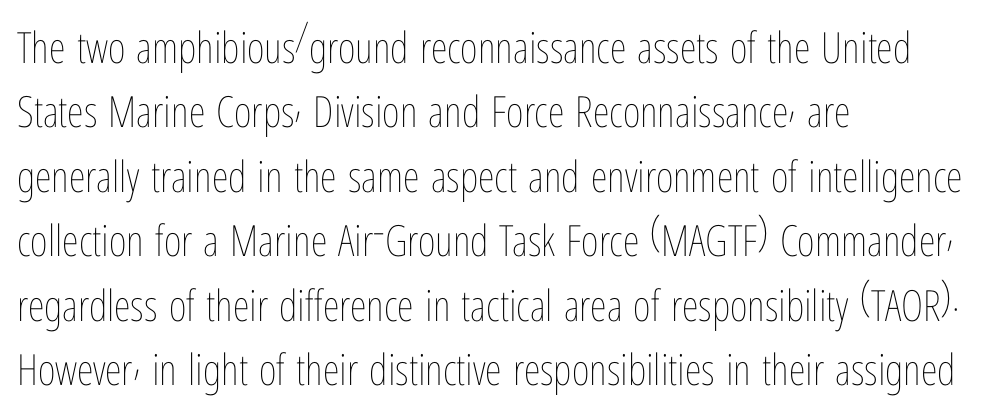
{"italic": "no", "bold": "no", "weight": "thin", "width": "condensed", "stroke_contrast": "low", "x_height": "medium", "monospaced": "no", "underline": "no", "align": "left", "line_spacing": "normal", "line_spacing_ratio": 1.5, "letter_spacing": "normal", "letter_spacing_em": 0.0, "glyph_px": 43}
